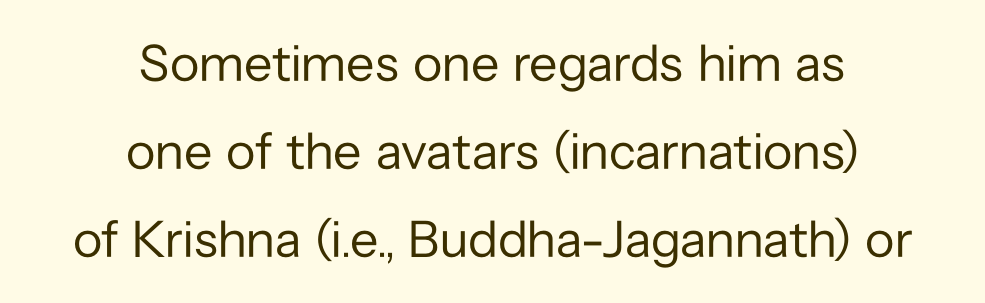
Q: Is the text bold? A: No.
Q: Is the text italic (slanted)? A: No, it is upright.
Q: Is the typeface a serif or a sans-serif typeface? A: Sans-serif.
Q: Is the text underlined? A: No.
Q: How is the paragraph aligned? A: Centered.
Q: Is the spacing between letters normal or unusually wide? A: Normal.
Q: Is the spacing between lines tight, normal or loose? A: Normal.
Q: Width (condensed, normal, or wide)? A: Normal.
Q: Stroke contrast? A: Low.
Q: x-height? A: Medium.
Q: Monospaced? A: No.
